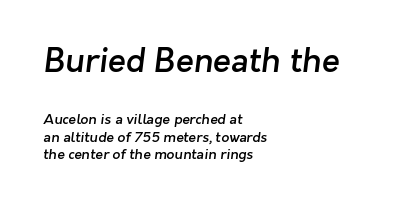
Anything drawn beneath the words? Only blank space. The face used here is proportionally spaced, like ordinary book or web type. Compared with typical body copy, the letter spacing here is the same. Stroke thickness is moderately raised; the sample reads as semibold. How would I describe the line gaps? Plain and ordinary.
